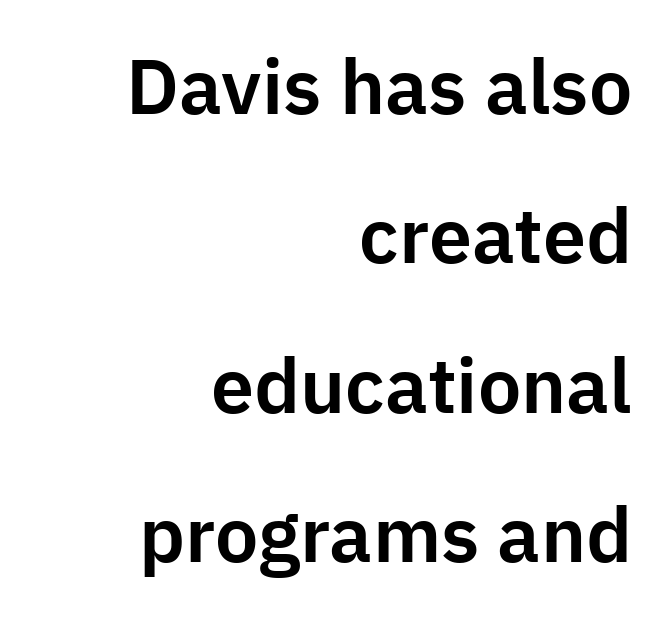
{"serif": "no", "italic": "no", "width": "normal", "stroke_contrast": "low", "x_height": "medium", "monospaced": "no", "underline": "no", "align": "right", "line_spacing": "loose", "line_spacing_ratio": 1.94, "letter_spacing": "normal", "letter_spacing_em": 0.0, "glyph_px": 77}
